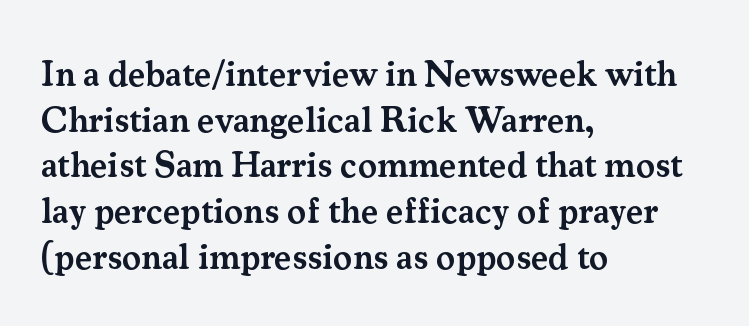
Quick note: interline space is typical. This is moderately heavy type, rendered in semibold. Clear beneath every line of the passage. These lines keep a tight, regular rhythm from letter to letter.
